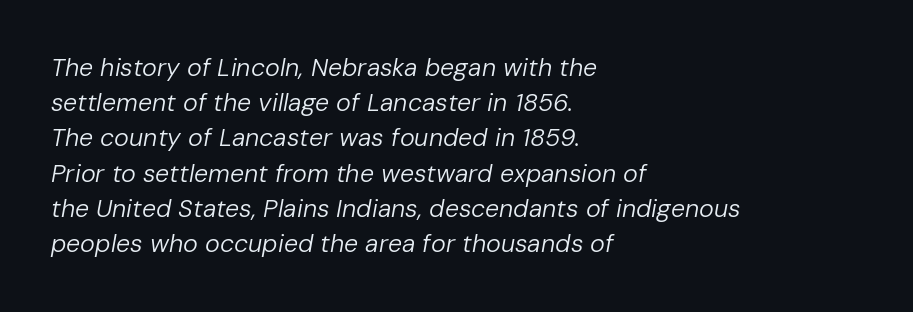
Standard letterfit; no display-style spreading of the glyphs. The face looks like a standard text weight, possibly lighter. Descenders are the only things crossing below the line. Regarding leading, the lines here are spaced in the standard way. All the whitespace from short lines collects on the right. The rendering applies a slant to the glyphs.
